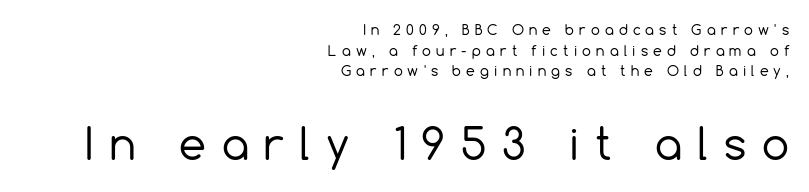
Q: Is the text bold? A: No.
Q: Is the text italic (slanted)? A: No, it is upright.
Q: Is the typeface a serif or a sans-serif typeface? A: Sans-serif.
Q: Is the text underlined? A: No.
Q: How is the paragraph aligned? A: Right-aligned.
Q: Is the spacing between letters normal or unusually wide? A: Unusually wide.
Q: Is the spacing between lines tight, normal or loose? A: Normal.
Q: Which block of text is set in a larger size, the first (top) or the second (bottom)? A: The second (bottom) one.
Q: Width (condensed, normal, or wide)? A: Normal.
Q: x-height? A: Medium.
Q: Monospaced? A: No.
